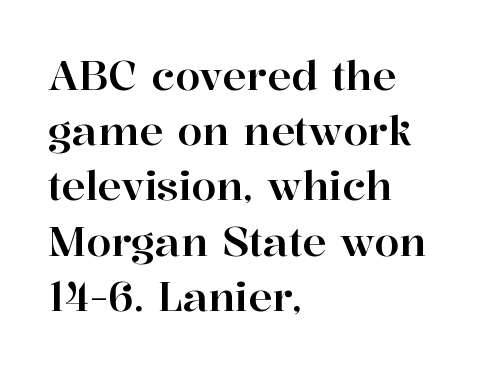
{"serif": "yes", "italic": "no", "width": "normal", "stroke_contrast": "high", "x_height": "medium", "monospaced": "no", "underline": "no", "align": "left", "line_spacing": "normal", "line_spacing_ratio": 1.38, "letter_spacing": "normal", "letter_spacing_em": 0.0, "glyph_px": 40}
